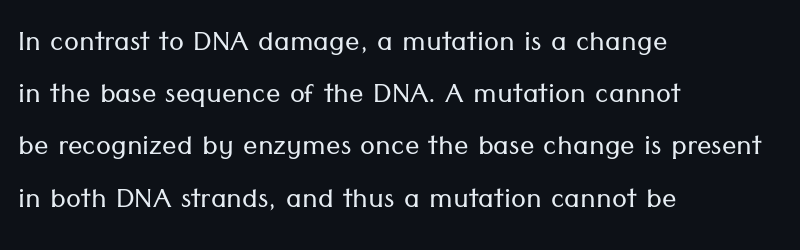
{"serif": "no", "italic": "no", "bold": "no", "weight": "light", "width": "normal", "stroke_contrast": "low", "x_height": "medium", "monospaced": "no", "underline": "no", "align": "left", "line_spacing": "normal", "line_spacing_ratio": 1.45, "letter_spacing": "normal", "letter_spacing_em": 0.0, "glyph_px": 36}
